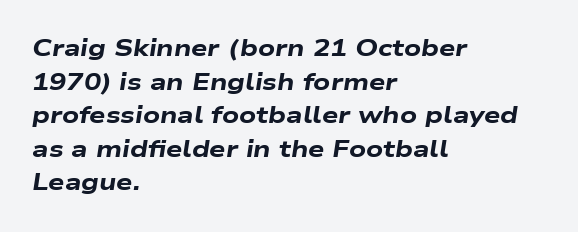
{"italic": "yes", "lean": "right", "slant_degrees": 9, "bold": "yes", "underline": "no", "align": "left", "line_spacing": "normal", "line_spacing_ratio": 1.46, "letter_spacing": "normal", "letter_spacing_em": 0.0, "glyph_px": 23}
